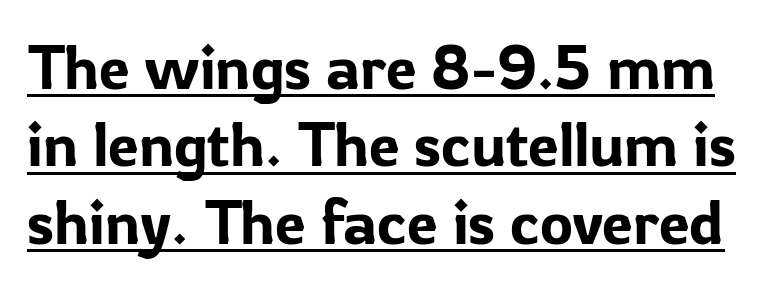
Q: Is the text italic (slanted)? A: No, it is upright.
Q: Is the typeface a serif or a sans-serif typeface? A: Sans-serif.
Q: Is the text underlined? A: Yes.
Q: Is the spacing between letters normal or unusually wide? A: Normal.
Q: Is the spacing between lines tight, normal or loose? A: Normal.
Q: Width (condensed, normal, or wide)? A: Normal.
Q: Stroke contrast? A: Low.
Q: x-height? A: Medium.
Q: Monospaced? A: No.
